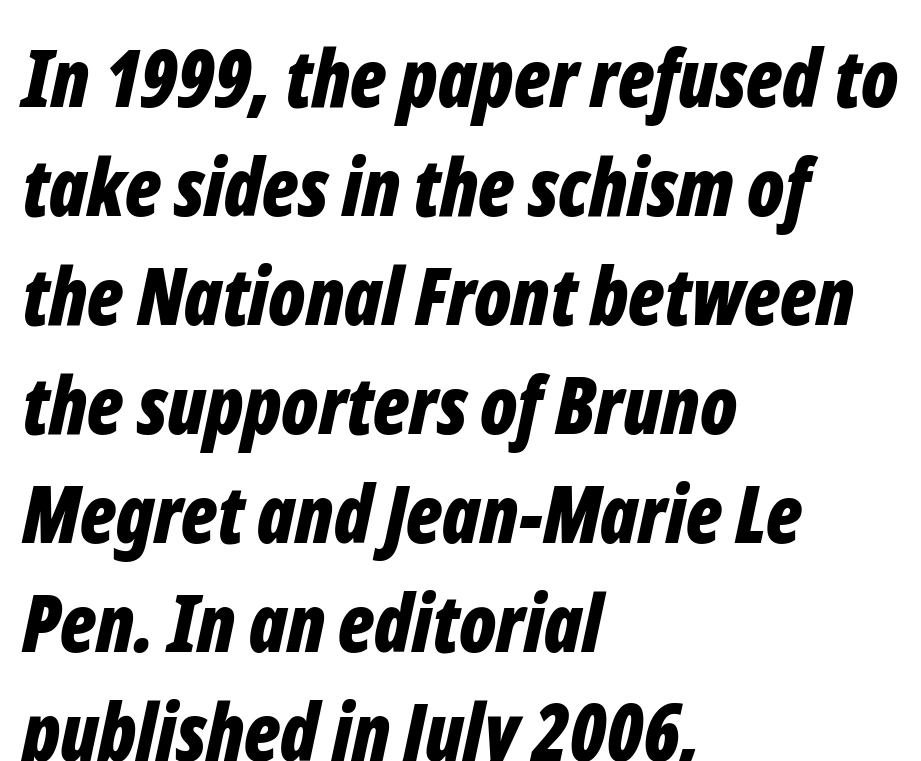
Q: Is the text bold? A: Yes.
Q: Is the text italic (slanted)? A: Yes, it leans right by about 12 degrees.
Q: Is the text underlined? A: No.
Q: How is the paragraph aligned? A: Left-aligned.
Q: Is the spacing between letters normal or unusually wide? A: Normal.
Q: Is the spacing between lines tight, normal or loose? A: Normal.
Q: Width (condensed, normal, or wide)? A: Condensed.
Q: Stroke contrast? A: Low.
Q: x-height? A: Medium.
Q: Monospaced? A: No.
